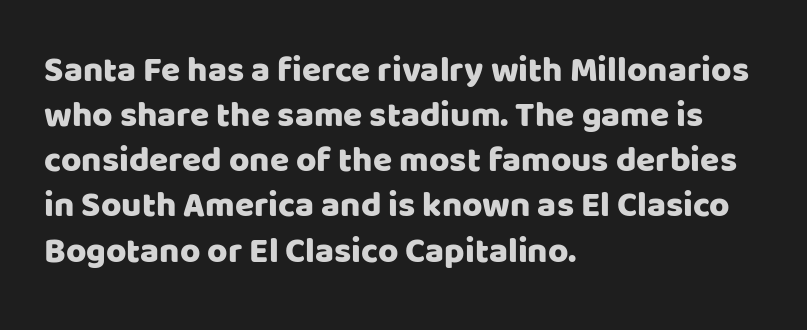
Q: Is the text italic (slanted)? A: No, it is upright.
Q: Is the typeface a serif or a sans-serif typeface? A: Sans-serif.
Q: Is the text underlined? A: No.
Q: How is the paragraph aligned? A: Left-aligned.
Q: Is the spacing between letters normal or unusually wide? A: Normal.
Q: Is the spacing between lines tight, normal or loose? A: Normal.
Q: Width (condensed, normal, or wide)? A: Normal.
Q: Stroke contrast? A: Low.
Q: x-height? A: Large.
Q: Monospaced? A: No.
